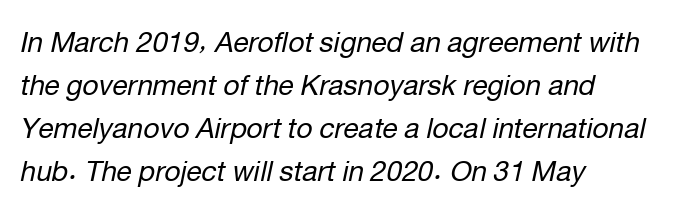
Q: Is the text bold? A: No.
Q: Is the text italic (slanted)? A: Yes, it leans right by about 12 degrees.
Q: Is the text underlined? A: No.
Q: How is the paragraph aligned? A: Left-aligned.
Q: Is the spacing between letters normal or unusually wide? A: Normal.
Q: Is the spacing between lines tight, normal or loose? A: Normal.
Q: Width (condensed, normal, or wide)? A: Normal.
Q: Stroke contrast? A: Low.
Q: x-height? A: Medium.
Q: Monospaced? A: No.
